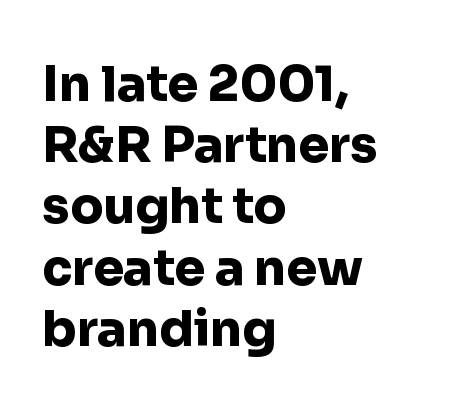
Q: Is the text bold? A: Yes.
Q: Is the text italic (slanted)? A: No, it is upright.
Q: Is the typeface a serif or a sans-serif typeface? A: Sans-serif.
Q: Is the text underlined? A: No.
Q: How is the paragraph aligned? A: Left-aligned.
Q: Is the spacing between letters normal or unusually wide? A: Normal.
Q: Is the spacing between lines tight, normal or loose? A: Normal.
Q: Width (condensed, normal, or wide)? A: Normal.
Q: Stroke contrast? A: Low.
Q: x-height? A: Medium.
Q: Monospaced? A: No.
